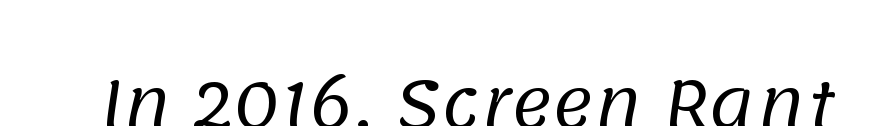
The image shows 64 px regular-weight sans-serif type; set normal letter spacing, not underlined; low stroke contrast and a large x-height.
